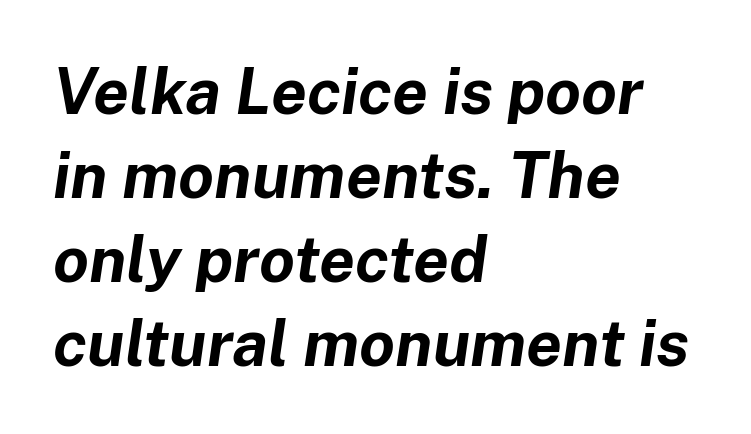
Slanted lettering throughout. A normal amount of white space separates one row of letters from the next. The words here are not underlined. Honestly, the letter spacing is just normal — you wouldn't notice it. Plenty of ink on the page — the face is bold. Visually the block forms a straight wall on the left and a jagged coastline on the right.
